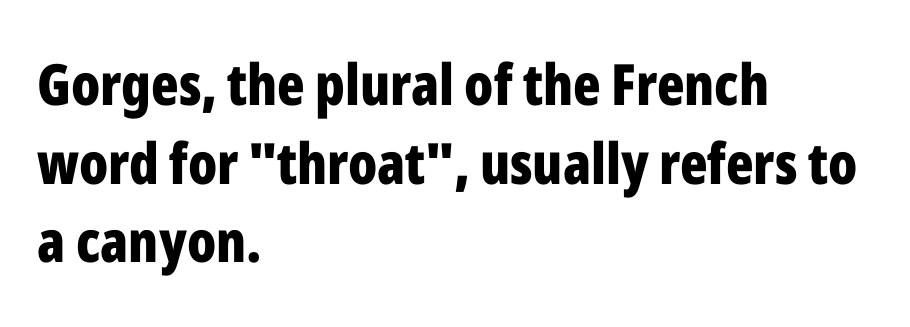
The image shows 57 px bold, condensed sans-serif type, upright; set left-aligned, normal line spacing (1.38x), normal letter spacing, not underlined; low stroke contrast and a medium x-height.
